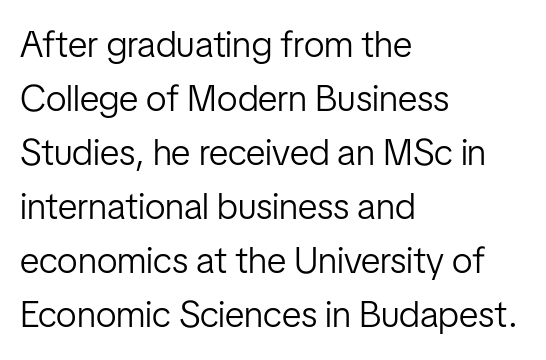
Q: Is the text bold? A: No.
Q: Is the text italic (slanted)? A: No, it is upright.
Q: Is the typeface a serif or a sans-serif typeface? A: Sans-serif.
Q: Is the text underlined? A: No.
Q: How is the paragraph aligned? A: Left-aligned.
Q: Is the spacing between letters normal or unusually wide? A: Normal.
Q: Is the spacing between lines tight, normal or loose? A: Normal.
Q: Width (condensed, normal, or wide)? A: Condensed.
Q: Stroke contrast? A: Low.
Q: x-height? A: Medium.
Q: Monospaced? A: No.
